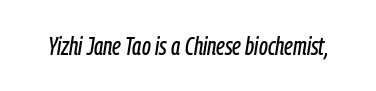
The image shows 25 px text type, italic (leaning right); set normal letter spacing, not underlined.
